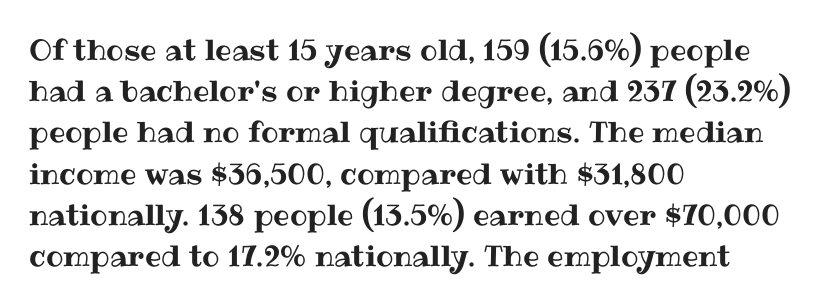
The image shows 29 px text type, upright; set left-aligned, normal line spacing (1.42x), normal letter spacing, not underlined; medium stroke contrast and a medium x-height.
